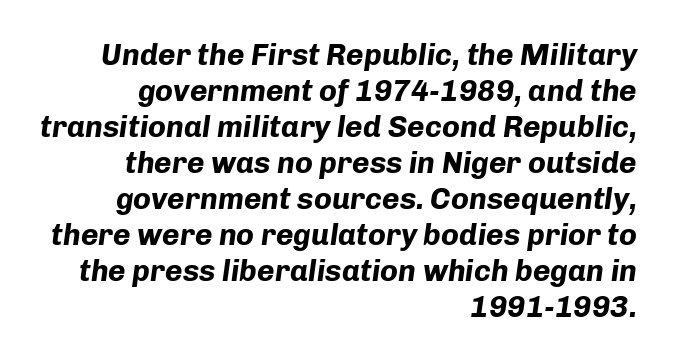
The image shows 30 px bold type, italic (leaning right); set right-aligned, line spacing 1.2x, normal letter spacing, not underlined; low stroke contrast and a medium x-height.
